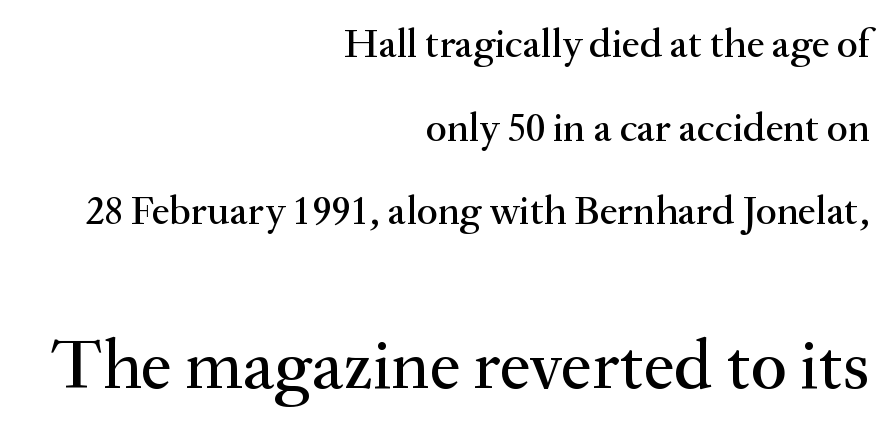
The image shows 71 px serif type, upright; set right-aligned, loose line spacing (2.04x), normal letter spacing, not underlined; the second (bottom) block is 1.73x larger; medium stroke contrast and a small x-height.
